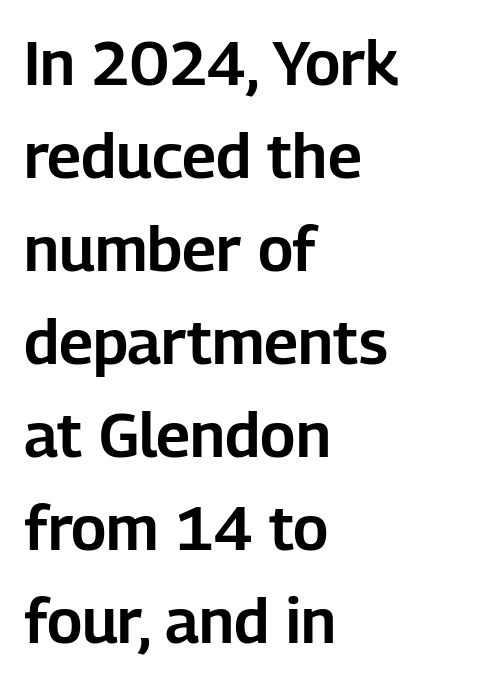
Q: Is the text italic (slanted)? A: No, it is upright.
Q: Is the typeface a serif or a sans-serif typeface? A: Sans-serif.
Q: Is the text underlined? A: No.
Q: How is the paragraph aligned? A: Left-aligned.
Q: Is the spacing between letters normal or unusually wide? A: Normal.
Q: Is the spacing between lines tight, normal or loose? A: Normal.
Q: Width (condensed, normal, or wide)? A: Normal.
Q: Stroke contrast? A: Low.
Q: x-height? A: Medium.
Q: Monospaced? A: No.
